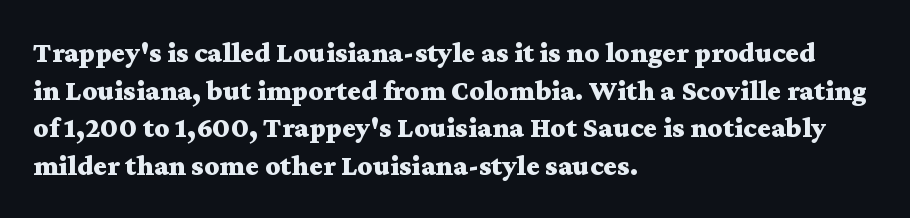
Glance below the letters and you will spot only blank space. There is no visible air inserted between adjacent glyphs. Type style note: has serifs. Reading down the block, your eye returns to a fixed left position each line. Every stem runs plumb, perpendicular to the baseline.
